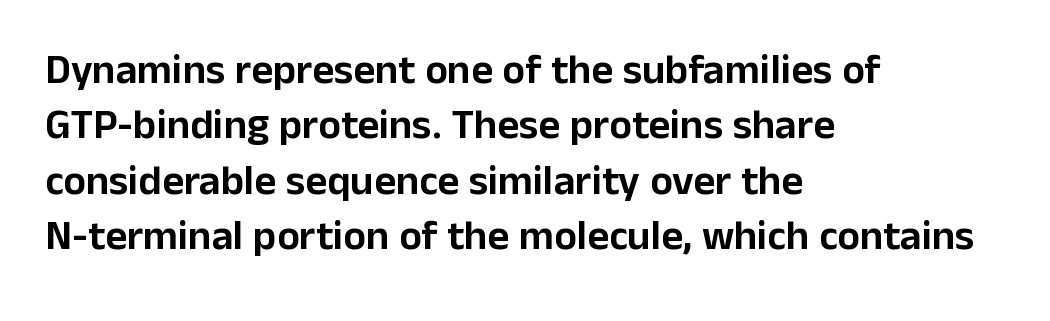
{"serif": "no", "italic": "no", "width": "normal", "stroke_contrast": "low", "x_height": "medium", "monospaced": "no", "underline": "no", "align": "left", "line_spacing": "normal", "line_spacing_ratio": 1.32, "letter_spacing": "normal", "letter_spacing_em": 0.0, "glyph_px": 42}
